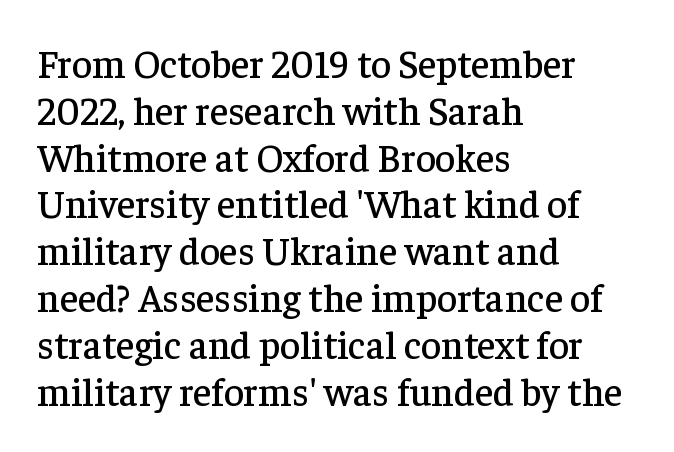
The lettering holds an erect, upright posture throughout. Spacing verdict: proportional, widths tailored to each character. These lines are composed in type with serifs. The zone under the glyphs is completely vacant. There is no visible air inserted between adjacent glyphs. Teacher's note: observe the even left margin — that is flush-left alignment.
